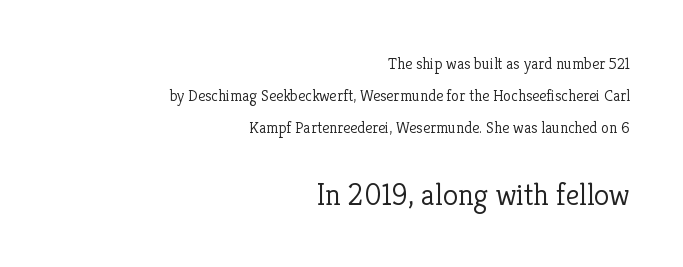
{"serif": "yes", "italic": "no", "bold": "no", "weight": "light", "width": "normal", "stroke_contrast": "low", "x_height": "medium", "monospaced": "no", "underline": "no", "align": "right", "line_spacing": "loose", "line_spacing_ratio": 2.0, "letter_spacing": "normal", "letter_spacing_em": 0.0, "larger_block": "second", "size_ratio": 1.94, "glyph_px": 31}
